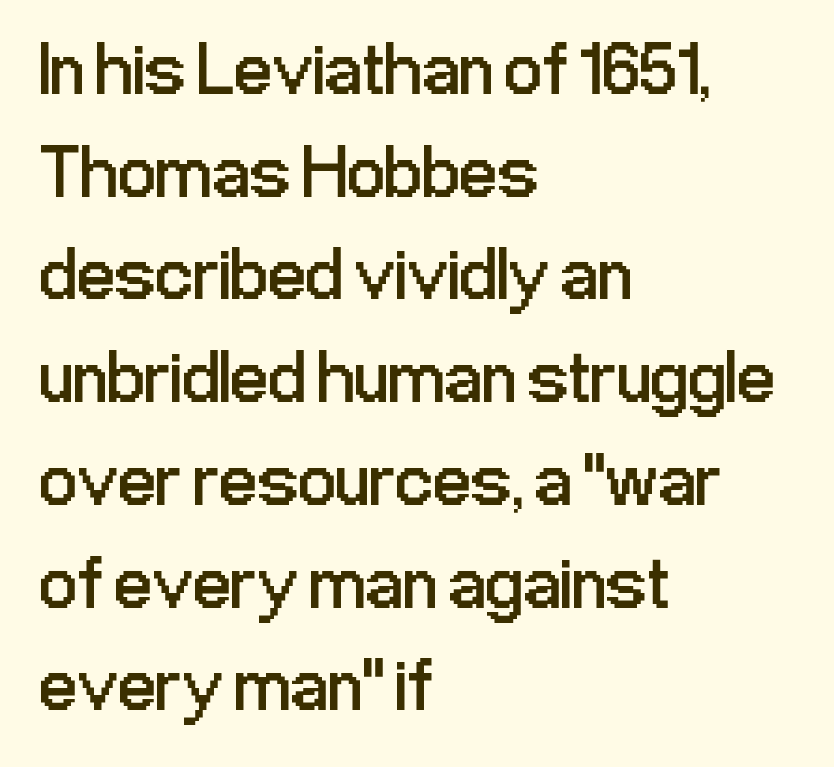
Q: Is the text bold? A: No.
Q: Is the text italic (slanted)? A: No, it is upright.
Q: Is the typeface a serif or a sans-serif typeface? A: Sans-serif.
Q: Is the text underlined? A: No.
Q: How is the paragraph aligned? A: Left-aligned.
Q: Is the spacing between letters normal or unusually wide? A: Normal.
Q: Is the spacing between lines tight, normal or loose? A: Normal.
Q: Width (condensed, normal, or wide)? A: Condensed.
Q: Stroke contrast? A: Low.
Q: x-height? A: Medium.
Q: Monospaced? A: No.
